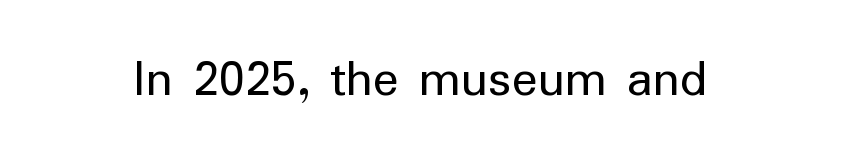
{"serif": "no", "italic": "no", "bold": "no", "weight": "regular", "width": "normal", "stroke_contrast": "low", "x_height": "medium", "monospaced": "no", "underline": "no", "letter_spacing": "normal", "letter_spacing_em": 0.0, "glyph_px": 54}
